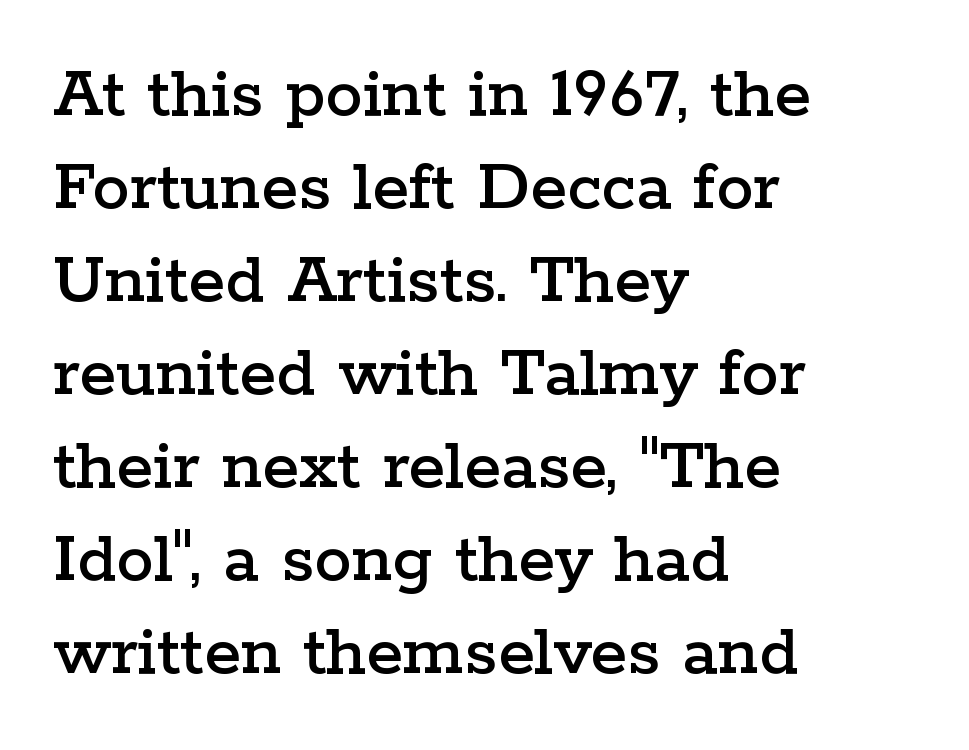
{"serif": "yes", "italic": "no", "width": "wide", "stroke_contrast": "low", "x_height": "medium", "monospaced": "no", "underline": "no", "align": "left", "line_spacing_ratio": 1.24, "letter_spacing": "normal", "letter_spacing_em": 0.0, "glyph_px": 75}
